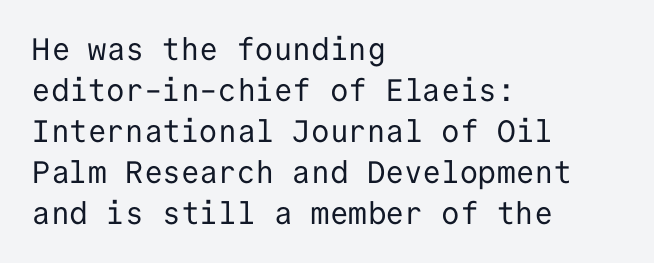
{"serif": "no", "italic": "no", "bold": "no", "weight": "regular", "width": "normal", "stroke_contrast": "low", "x_height": "medium", "monospaced": "yes", "underline": "no", "align": "left", "line_spacing": "normal", "line_spacing_ratio": 1.32, "letter_spacing": "normal", "letter_spacing_em": 0.0, "glyph_px": 31}
